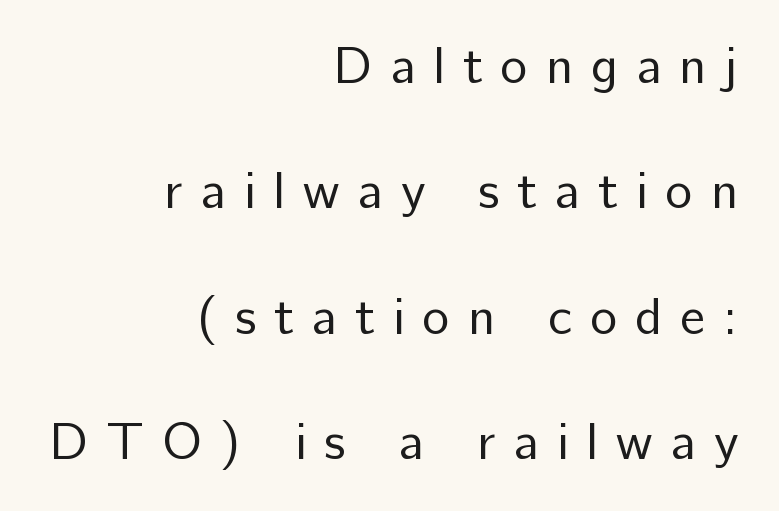
The image shows 52 px regular-weight sans-serif type, upright; set right-aligned, loose line spacing (2.41x), unusually wide letter spacing (+0.34 em), not underlined; low stroke contrast and a medium x-height.
